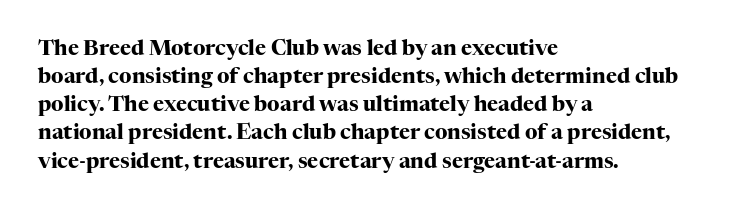
Anything drawn beneath the words? Only blank space. Evenly set lines give the paragraph a standard silhouette. In CSS terms this would be text-align: left. The font's upright variant was chosen for this text. Strokes here are thick enough to call this a true bold.
